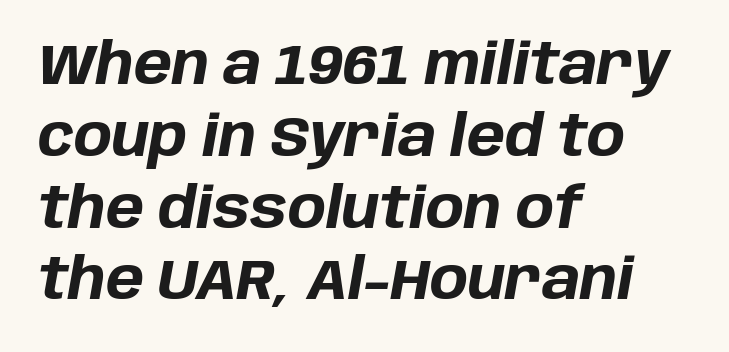
The image shows 57 px bold type, italic (leaning right); set left-aligned, normal line spacing (1.26x), normal letter spacing, not underlined; low stroke contrast and a large x-height.
